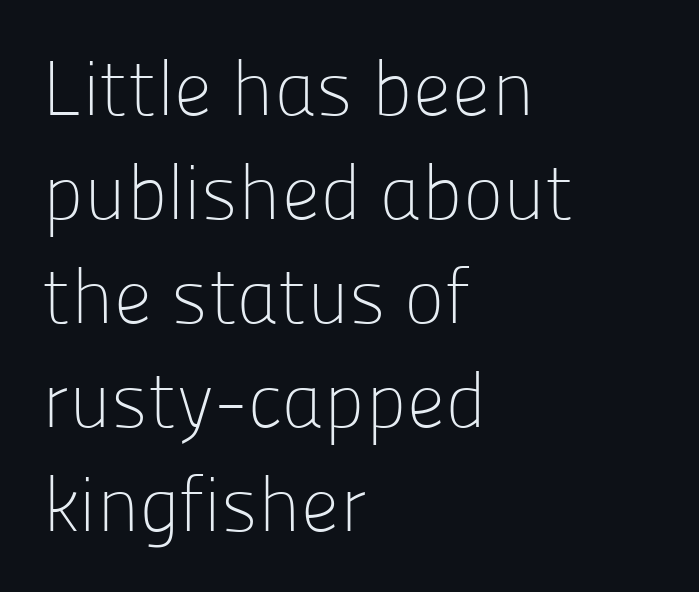
The image shows 77 px light sans-serif type, upright; set left-aligned, normal line spacing (1.35x), normal letter spacing, not underlined; low stroke contrast and a medium x-height.
